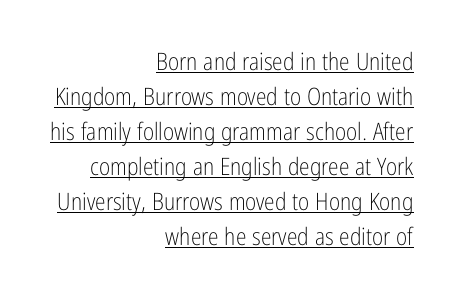
The rendering uses the underline text-decoration. This is the regular roman posture of the typeface. Compared with typical body copy, the letter spacing here is the same. Bold? No — there's no thickening of the strokes.
